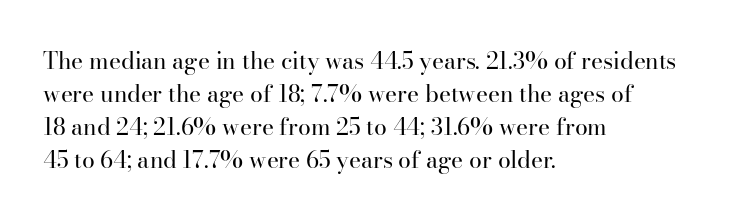
{"italic": "no", "bold": "no", "underline": "no", "align": "left", "line_spacing": "normal", "line_spacing_ratio": 1.43, "letter_spacing": "normal", "letter_spacing_em": 0.0, "glyph_px": 23}
